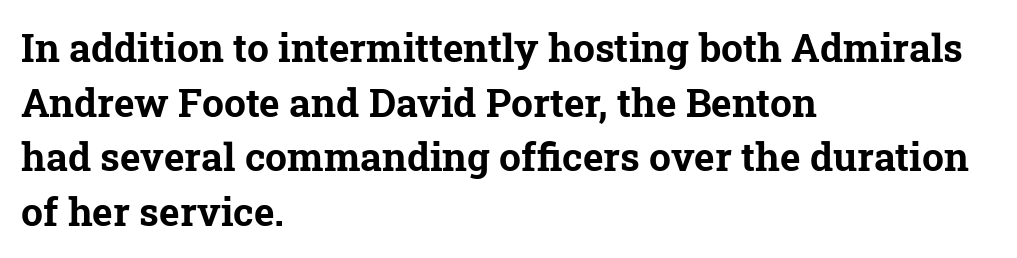
Q: Is the text bold? A: Yes.
Q: Is the typeface a serif or a sans-serif typeface? A: Serif.
Q: Is the text underlined? A: No.
Q: How is the paragraph aligned? A: Left-aligned.
Q: Is the spacing between letters normal or unusually wide? A: Normal.
Q: Is the spacing between lines tight, normal or loose? A: Normal.
Q: Width (condensed, normal, or wide)? A: Normal.
Q: Stroke contrast? A: Low.
Q: x-height? A: Medium.
Q: Monospaced? A: No.
